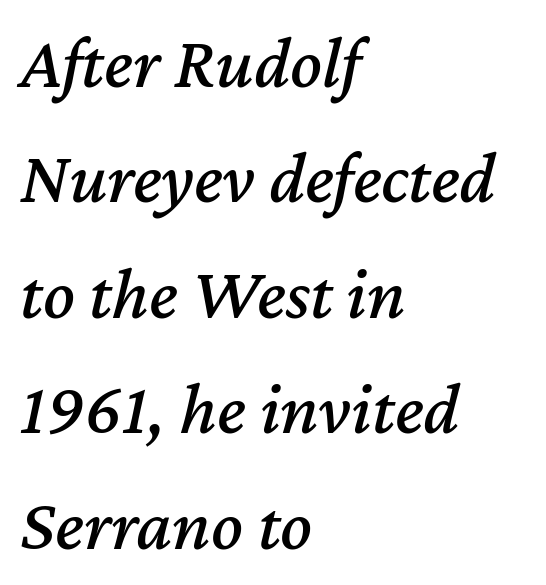
No word sits above an underline. Notice how the passage keeps a crisp vertical edge on the left only. Each letter keeps its own natural width here, so spacing adapts to shape. Each word holds together tightly as a unit, with standard inter-letter gaps. Tall strokes in this sample are angled rather than plumb.
